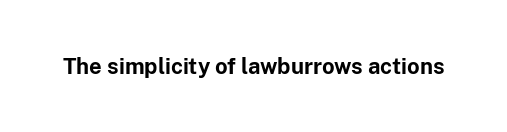
Short note: letters normally spaced. Words float on clear page, feet unadorned. The letters stand upright; this is a roman face. Heavy, bold letterforms.
